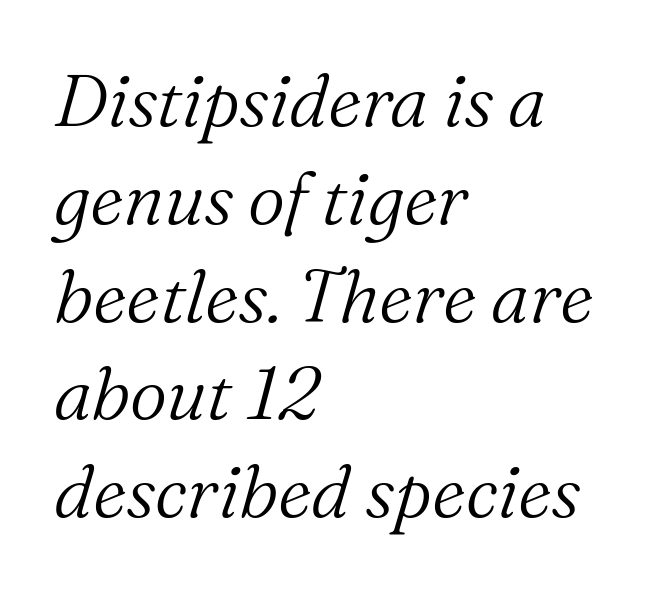
The image shows 73 px light serif type, italic (leaning right); set left-aligned, normal line spacing (1.34x), normal letter spacing, not underlined; medium stroke contrast and a medium x-height.
